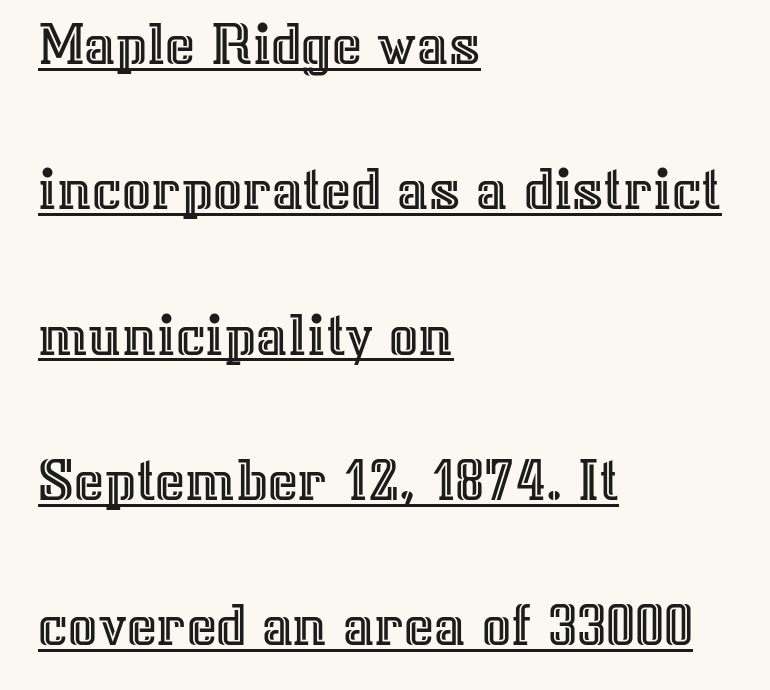
Think of a printed novel: that variable character pitch is what you see here. Does a line run under the words? Yes, clearly. Tracking here is standard; glyphs follow each other at the usual distance. Alignment: flush left.
